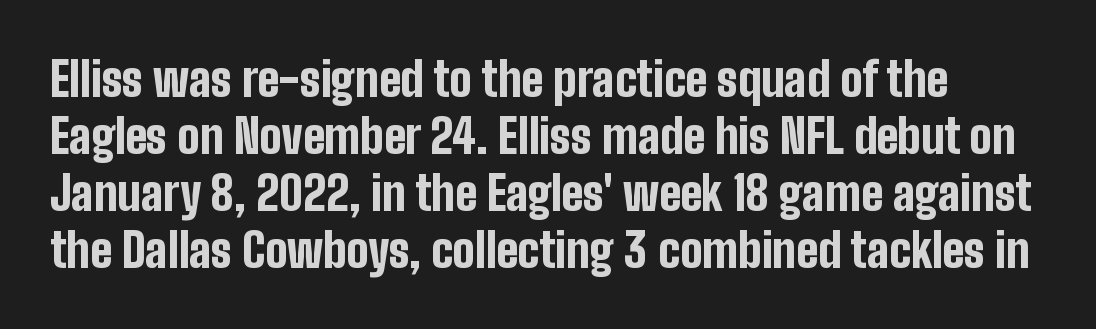
The image shows 47 px bold, condensed sans-serif type, upright; set line spacing 1.21x, normal letter spacing, not underlined; low stroke contrast and a medium x-height.
